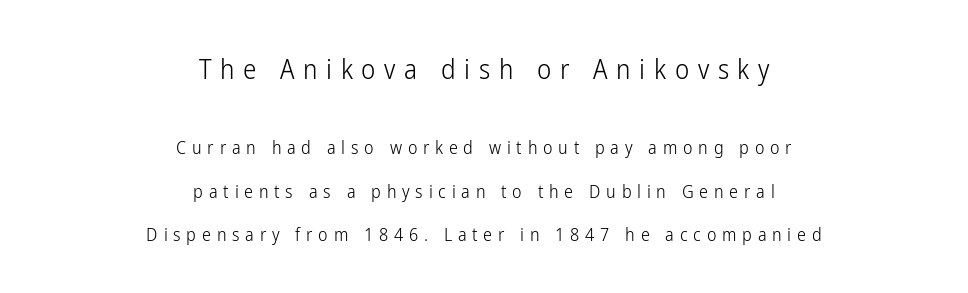
Q: Is the text bold? A: No.
Q: Is the text italic (slanted)? A: No, it is upright.
Q: Is the text underlined? A: No.
Q: How is the paragraph aligned? A: Centered.
Q: Is the spacing between letters normal or unusually wide? A: Unusually wide.
Q: Is the spacing between lines tight, normal or loose? A: Loose.
Q: Which block of text is set in a larger size, the first (top) or the second (bottom)? A: The first (top) one.
